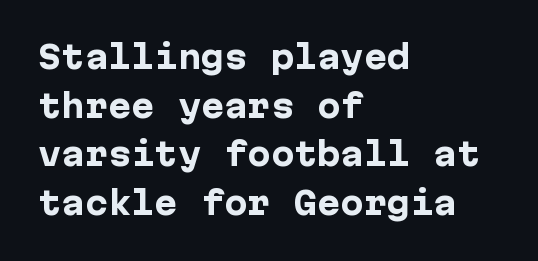
The image shows 31 px heavy sans-serif type, upright; set left-aligned, normal line spacing (1.57x), normal letter spacing, not underlined; low stroke contrast and a medium x-height.
